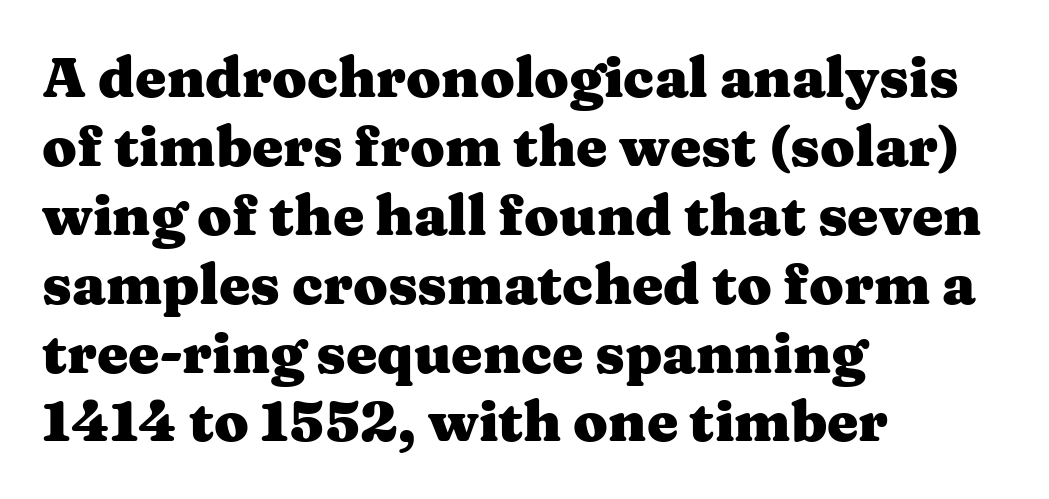
{"serif": "yes", "italic": "no", "bold": "yes", "weight": "heavy", "width": "wide", "stroke_contrast": "medium", "x_height": "medium", "monospaced": "no", "underline": "no", "align": "left", "line_spacing_ratio": 1.23, "letter_spacing": "normal", "letter_spacing_em": 0.0, "glyph_px": 56}
